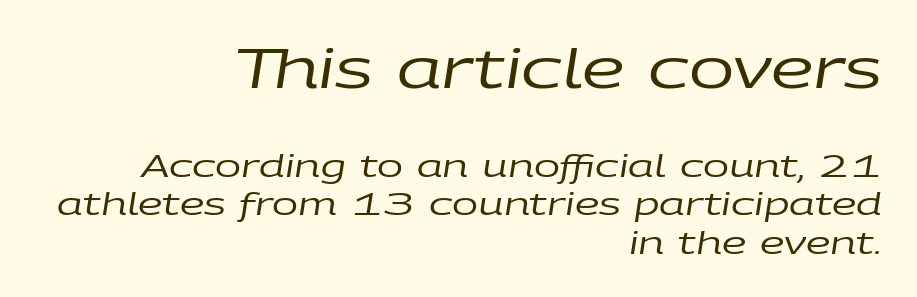
The image shows 54 px regular-weight, wide type, italic (leaning right); set right-aligned, normal line spacing (1.25x), normal letter spacing, not underlined; the first (top) block is 1.74x larger; low stroke contrast and a large x-height.
